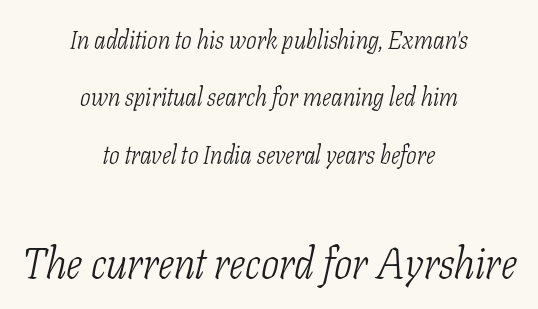
{"serif": "yes", "italic": "yes", "lean": "right", "slant_degrees": 11, "bold": "no", "weight": "light", "width": "condensed", "stroke_contrast": "low", "x_height": "medium", "monospaced": "no", "underline": "no", "align": "center", "line_spacing": "loose", "line_spacing_ratio": 2.3, "letter_spacing": "normal", "letter_spacing_em": 0.0, "larger_block": "second", "size_ratio": 1.72, "glyph_px": 43}
